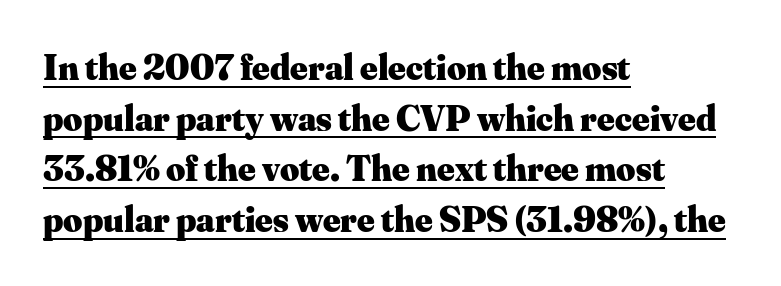
{"serif": "yes", "italic": "no", "bold": "yes", "weight": "heavy", "width": "normal", "stroke_contrast": "medium", "x_height": "small", "monospaced": "no", "underline": "yes", "align": "left", "line_spacing": "normal", "line_spacing_ratio": 1.37, "letter_spacing": "normal", "letter_spacing_em": 0.0, "glyph_px": 37}
